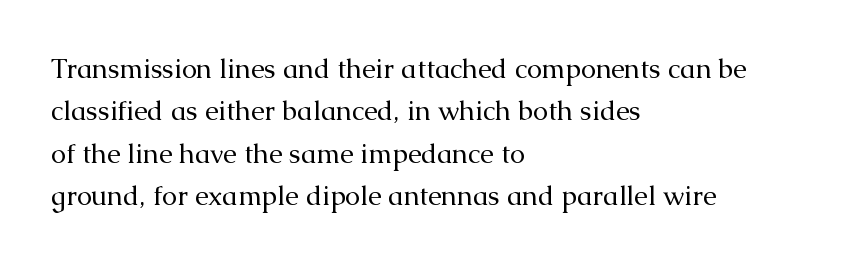
Characters follow at the spacing the type designer built in. Where is the straight margin? On the left. Weight: regular or lighter. Check the space under the baseline: it is left empty. Each new line begins a customary step beneath the previous one.
